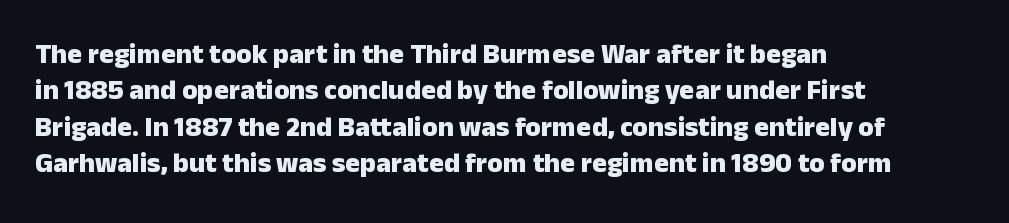
No italicization has been applied; the sample stays upright. Looks like regular typesetting: each glyph gets only the width it needs. Heavy-handed strokes throughout: this text is bold. The rag falls on the right side of this text block.
